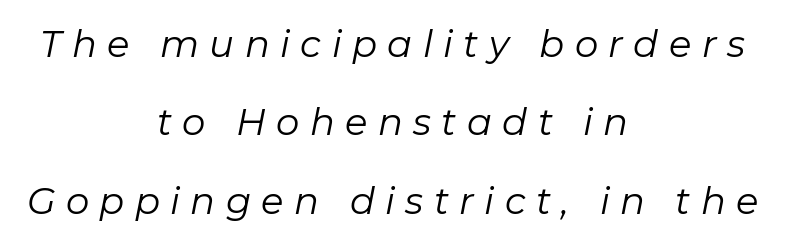
The image shows 37 px regular-weight type, italic (leaning right); set centered, loose line spacing (2.12x), unusually wide letter spacing (+0.28 em), not underlined; low stroke contrast and a medium x-height.
